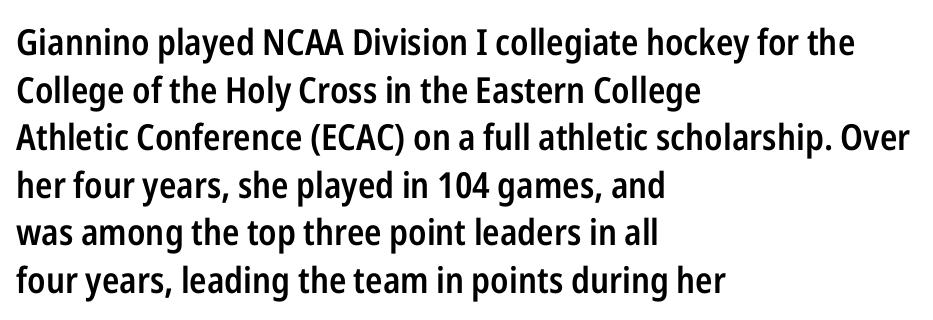
{"serif": "no", "italic": "no", "bold": "semi", "weight": "semibold", "width": "condensed", "stroke_contrast": "low", "x_height": "medium", "monospaced": "no", "underline": "no", "align": "left", "line_spacing": "normal", "line_spacing_ratio": 1.32, "letter_spacing": "normal", "letter_spacing_em": 0.0, "glyph_px": 36}
